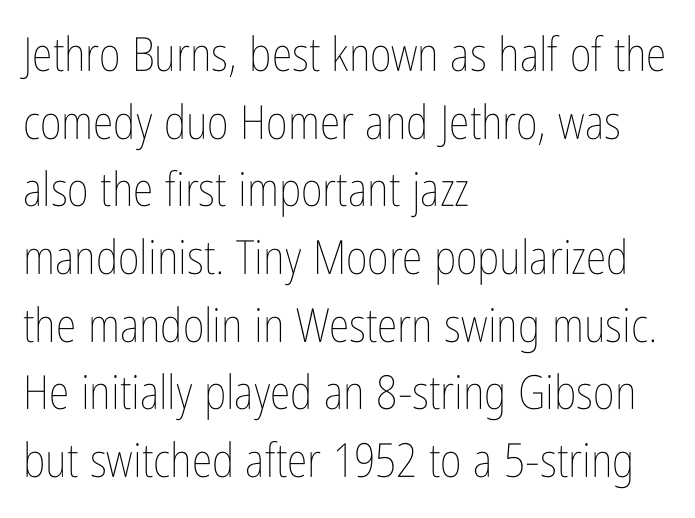
The image shows 47 px thin, condensed type, upright; set left-aligned, normal line spacing (1.44x), normal letter spacing, not underlined; low stroke contrast and a medium x-height.
